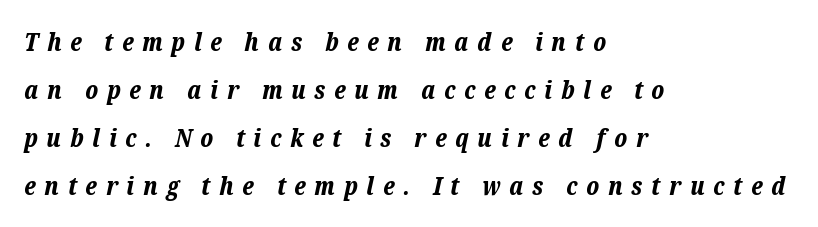
The image shows 25 px bold type, italic (leaning right); set left-aligned, loose line spacing (1.92x), unusually wide letter spacing (+0.35 em), not underlined.
